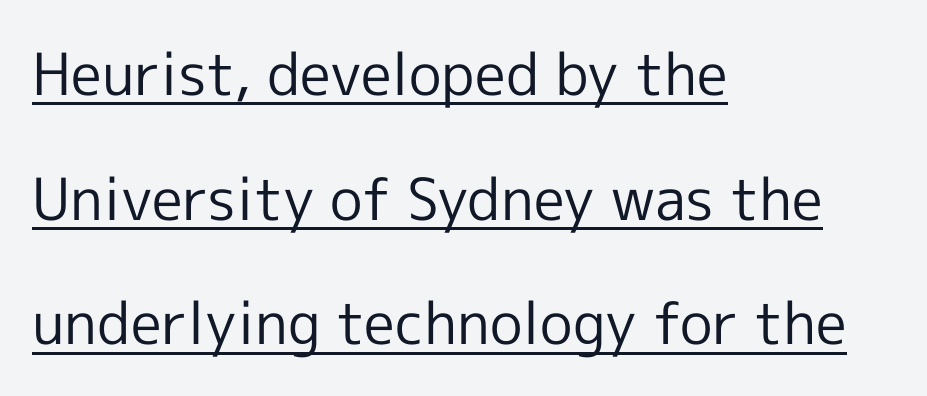
The image shows 58 px regular-weight sans-serif type, upright; set left-aligned, loose line spacing (2.15x), normal letter spacing, underlined; a medium x-height.
